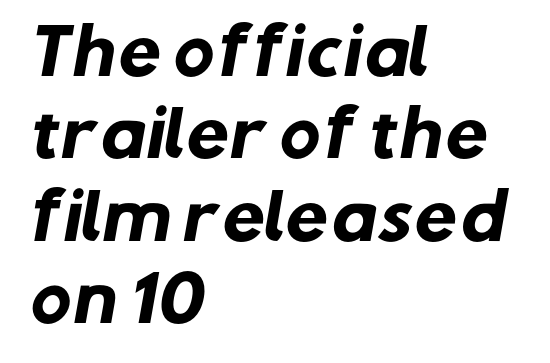
The image shows 62 px heavy sans-serif type; set left-aligned, normal line spacing (1.33x), normal letter spacing, not underlined; low stroke contrast and a medium x-height.
